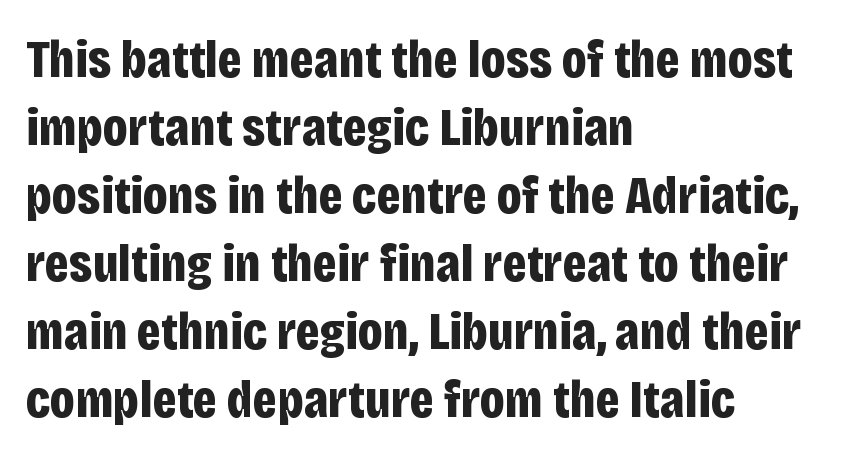
Q: Is the text bold? A: Yes.
Q: Is the text italic (slanted)? A: No, it is upright.
Q: Is the typeface a serif or a sans-serif typeface? A: Sans-serif.
Q: Is the text underlined? A: No.
Q: How is the paragraph aligned? A: Left-aligned.
Q: Is the spacing between letters normal or unusually wide? A: Normal.
Q: Is the spacing between lines tight, normal or loose? A: Normal.
Q: Width (condensed, normal, or wide)? A: Condensed.
Q: Stroke contrast? A: Low.
Q: x-height? A: Large.
Q: Monospaced? A: No.
